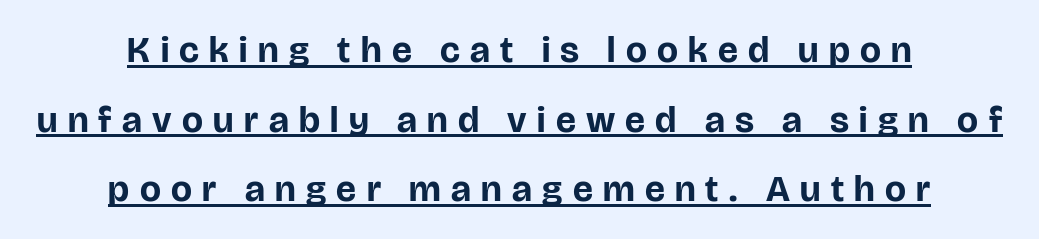
{"serif": "no", "italic": "no", "bold": "yes", "weight": "bold", "width": "normal", "stroke_contrast": "low", "x_height": "large", "monospaced": "no", "underline": "yes", "align": "center", "line_spacing_ratio": 1.88, "letter_spacing": "wide", "letter_spacing_em": 0.28, "glyph_px": 37}
